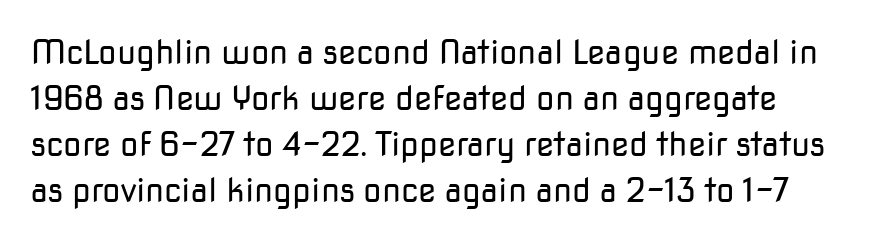
{"serif": "no", "italic": "no", "bold": "no", "weight": "regular", "width": "normal", "stroke_contrast": "low", "x_height": "medium", "monospaced": "no", "underline": "no", "line_spacing": "normal", "line_spacing_ratio": 1.39, "letter_spacing": "normal", "letter_spacing_em": 0.0, "glyph_px": 33}
